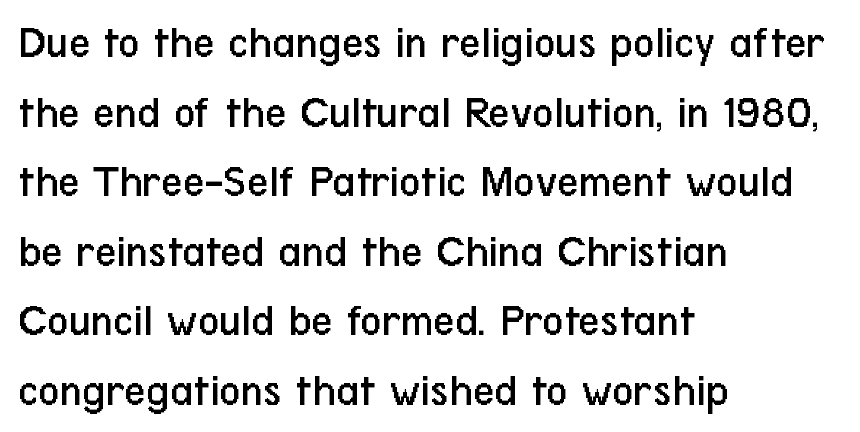
The image shows 47 px regular-weight, condensed sans-serif type, upright; set left-aligned, normal line spacing (1.48x), normal letter spacing, not underlined; low stroke contrast and a medium x-height.
